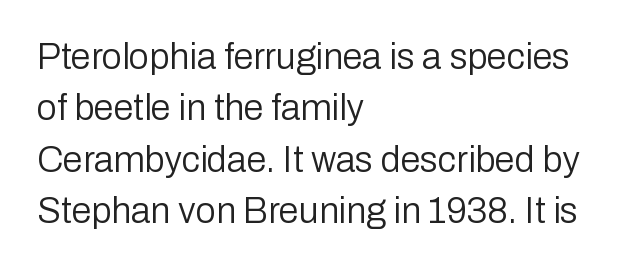
{"serif": "no", "italic": "no", "bold": "no", "weight": "regular", "width": "normal", "stroke_contrast": "low", "x_height": "medium", "monospaced": "no", "underline": "no", "align": "left", "line_spacing": "normal", "line_spacing_ratio": 1.43, "letter_spacing": "normal", "letter_spacing_em": 0.0, "glyph_px": 36}
